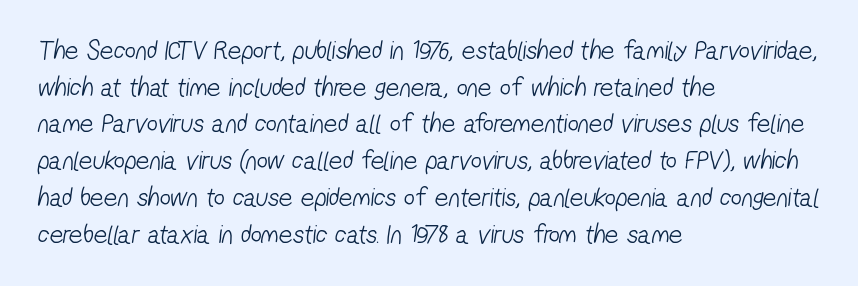
In terms of letterspacing, this is plain default setting. Check the space under the baseline: it is left empty. The typesetting does not lean heavy: it is not bold. In terms of leading, this rendering sits right in the middle.
